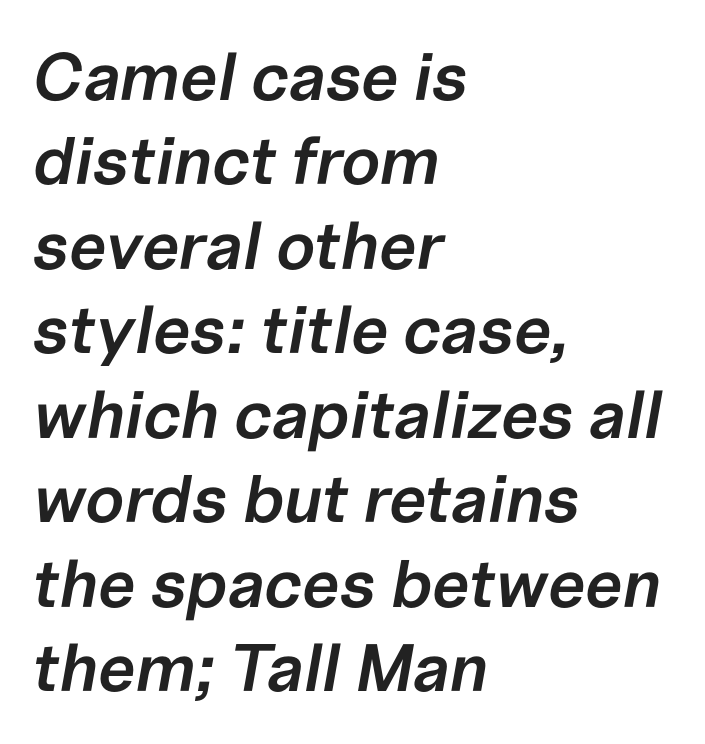
Q: Is the text bold? A: Semi-bold.
Q: Is the text italic (slanted)? A: Yes, it leans right by about 10 degrees.
Q: Is the text underlined? A: No.
Q: How is the paragraph aligned? A: Left-aligned.
Q: Is the spacing between letters normal or unusually wide? A: Normal.
Q: Is the spacing between lines tight, normal or loose? A: Normal.
Q: Width (condensed, normal, or wide)? A: Normal.
Q: Stroke contrast? A: Low.
Q: x-height? A: Medium.
Q: Monospaced? A: No.
